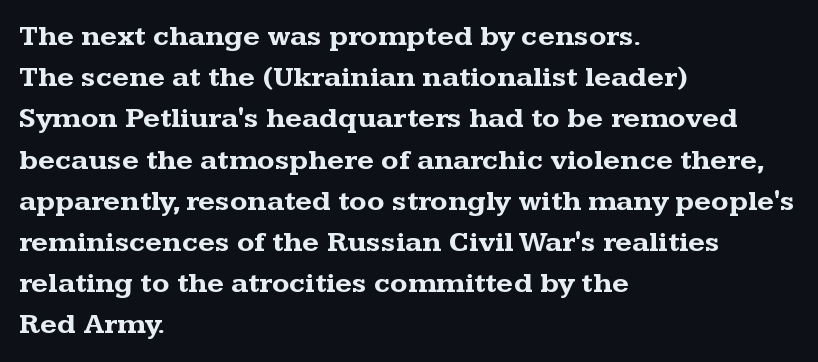
Q: Is the text bold? A: Yes.
Q: Is the text italic (slanted)? A: No, it is upright.
Q: Is the typeface a serif or a sans-serif typeface? A: Serif.
Q: Is the text underlined? A: No.
Q: How is the paragraph aligned? A: Left-aligned.
Q: Is the spacing between letters normal or unusually wide? A: Normal.
Q: Is the spacing between lines tight, normal or loose? A: Normal.
Q: Width (condensed, normal, or wide)? A: Wide.
Q: Stroke contrast? A: Medium.
Q: x-height? A: Medium.
Q: Monospaced? A: No.
